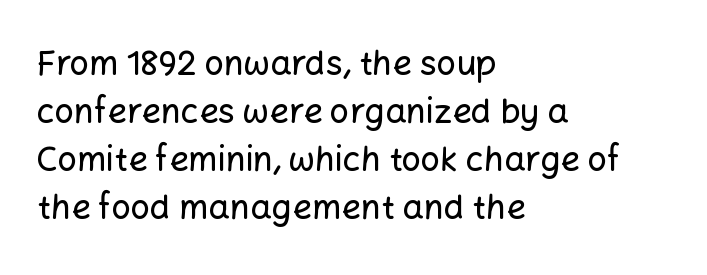
The image shows 34 px sans-serif type, upright; set left-aligned, normal line spacing (1.41x), normal letter spacing, not underlined; low stroke contrast and a medium x-height.
